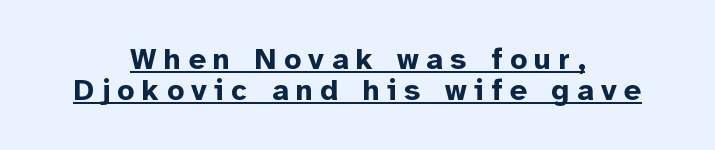
{"serif": "no", "italic": "no", "bold": "yes", "weight": "bold", "width": "normal", "stroke_contrast": "low", "x_height": "medium", "monospaced": "no", "underline": "yes", "align": "center", "line_spacing": "tight", "line_spacing_ratio": 1.05, "letter_spacing": "wide", "letter_spacing_em": 0.25, "glyph_px": 30}
